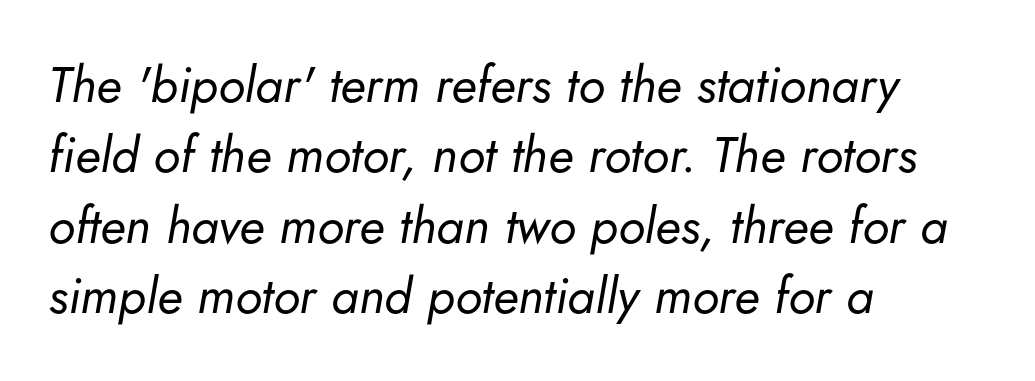
Q: Is the text bold? A: No.
Q: Is the text italic (slanted)? A: Yes, it leans right by about 5 degrees.
Q: Is the text underlined? A: No.
Q: How is the paragraph aligned? A: Left-aligned.
Q: Is the spacing between letters normal or unusually wide? A: Normal.
Q: Is the spacing between lines tight, normal or loose? A: Normal.
Q: Width (condensed, normal, or wide)? A: Normal.
Q: Stroke contrast? A: Low.
Q: x-height? A: Small.
Q: Monospaced? A: No.
